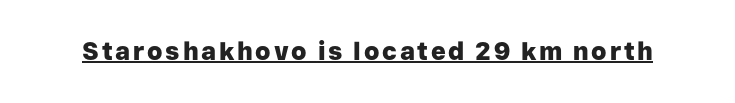
Q: Is the text bold? A: Yes.
Q: Is the text italic (slanted)? A: No, it is upright.
Q: Is the text underlined? A: Yes.
